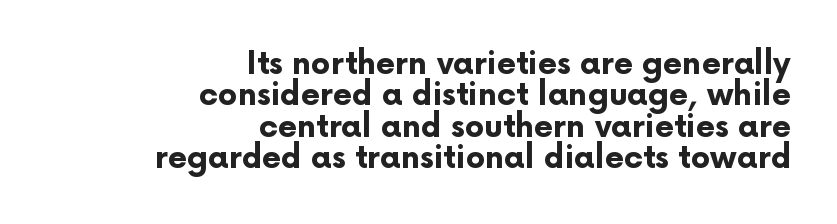
The image shows 31 px bold sans-serif type, upright; set right-aligned, tight line spacing (1.01x), normal letter spacing, not underlined; low stroke contrast and a medium x-height.
